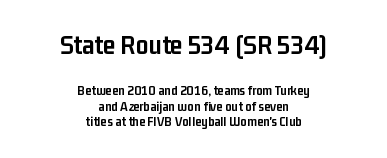
{"serif": "no", "italic": "no", "bold": "yes", "weight": "semibold", "width": "condensed", "stroke_contrast": "low", "x_height": "medium", "monospaced": "no", "underline": "no", "align": "center", "line_spacing": "tight", "line_spacing_ratio": 1.1, "letter_spacing": "normal", "letter_spacing_em": 0.0, "larger_block": "first", "size_ratio": 2.0, "glyph_px": 28}
